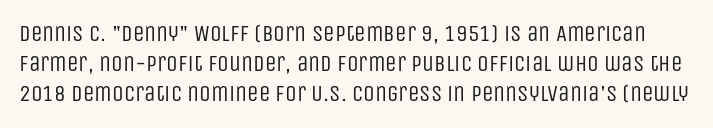
Stems and bowls with no extra thickness — not bold. Vertically, the passage feels balanced, rows spaced as you'd expect. Look at the tracking — it's just the regular setting, nothing added. The words here are not underlined.
